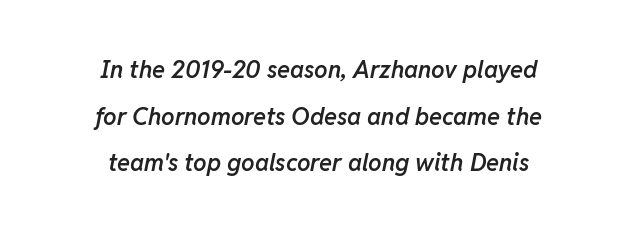
The image shows 24 px text type, italic (leaning right); set centered, loose line spacing (1.94x), normal letter spacing, not underlined.
